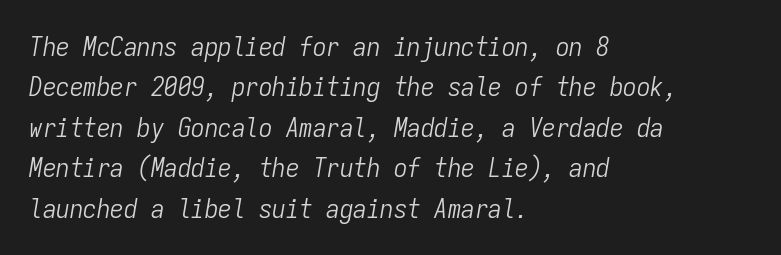
Honestly, there is no underline to notice here at all. Reading down the block, your eye returns to a fixed left position each line. It's the slanting kind of type. Caption: face not bold, strokes unweighted. The rows are spaced the way most documents space them.
